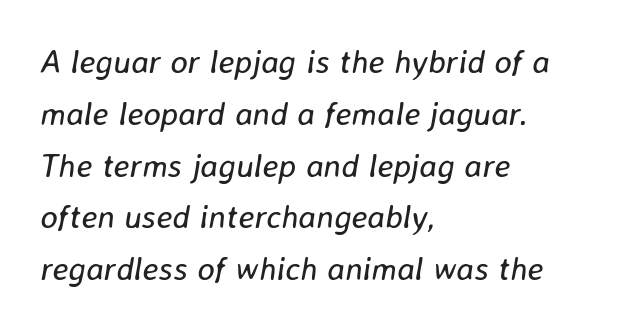
{"italic": "yes", "lean": "right", "slant_degrees": 8, "bold": "no", "weight": "regular", "width": "normal", "stroke_contrast": "low", "x_height": "medium", "monospaced": "no", "underline": "no", "align": "left", "line_spacing": "normal", "line_spacing_ratio": 1.57, "letter_spacing": "normal", "letter_spacing_em": 0.0, "glyph_px": 33}
